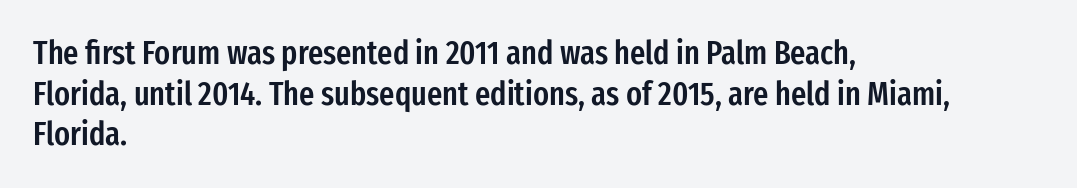
{"serif": "no", "italic": "no", "bold": "semi", "weight": "semibold", "width": "condensed", "stroke_contrast": "low", "x_height": "medium", "monospaced": "no", "underline": "no", "align": "left", "line_spacing_ratio": 1.23, "letter_spacing": "normal", "letter_spacing_em": 0.0, "glyph_px": 33}
